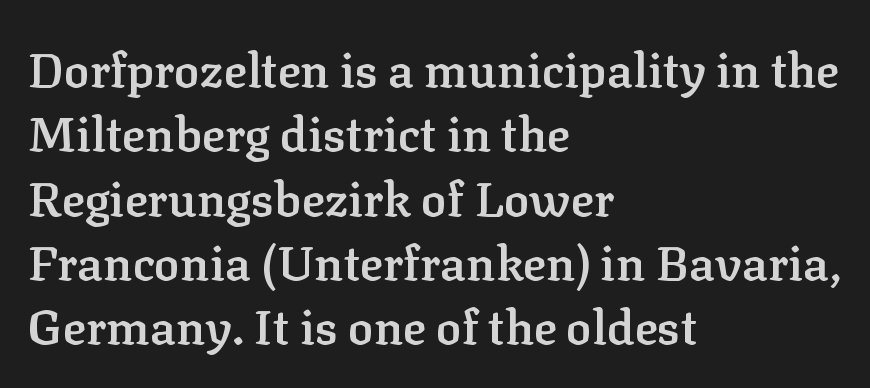
Q: Is the text bold? A: Semi-bold.
Q: Is the text italic (slanted)? A: No, it is upright.
Q: Is the typeface a serif or a sans-serif typeface? A: Serif.
Q: Is the text underlined? A: No.
Q: How is the paragraph aligned? A: Left-aligned.
Q: Is the spacing between letters normal or unusually wide? A: Normal.
Q: Is the spacing between lines tight, normal or loose? A: Normal.
Q: Width (condensed, normal, or wide)? A: Normal.
Q: Stroke contrast? A: Low.
Q: x-height? A: Medium.
Q: Monospaced? A: No.
